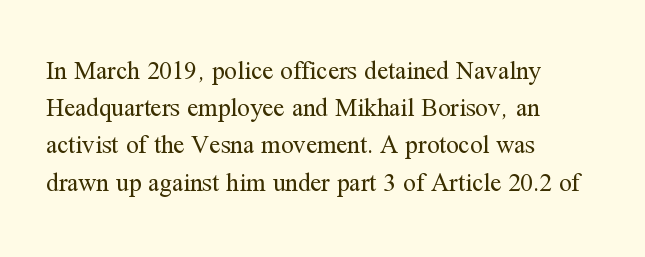
Each new line begins a customary step beneath the previous one. In CSS terms this would be text-align: left. Every character sits straight up, as roman type does. Inter-character spacing is left at the font's built-in metrics.
